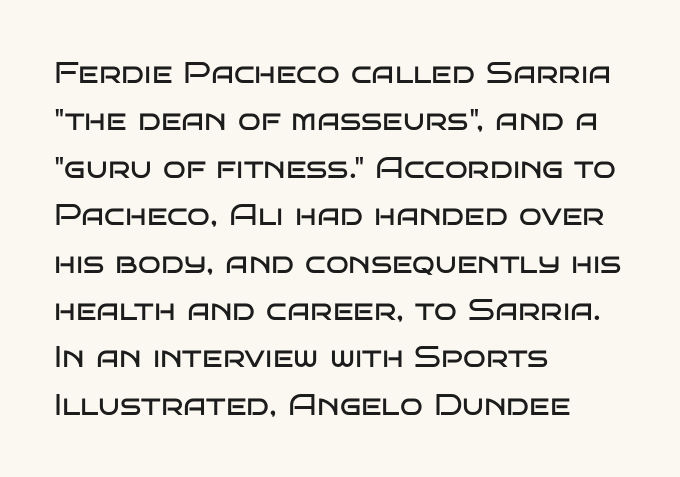
Q: Is the text bold? A: No.
Q: Is the text italic (slanted)? A: No, it is upright.
Q: Is the typeface a serif or a sans-serif typeface? A: Sans-serif.
Q: Is the text underlined? A: No.
Q: How is the paragraph aligned? A: Left-aligned.
Q: Is the spacing between letters normal or unusually wide? A: Normal.
Q: Is the spacing between lines tight, normal or loose? A: Normal.
Q: Width (condensed, normal, or wide)? A: Wide.
Q: Stroke contrast? A: Low.
Q: x-height? A: Large.
Q: Monospaced? A: No.
